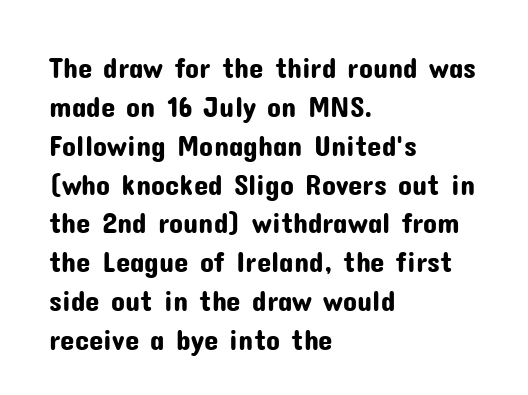
Q: Is the text italic (slanted)? A: No, it is upright.
Q: Is the typeface a serif or a sans-serif typeface? A: Sans-serif.
Q: Is the text underlined? A: No.
Q: How is the paragraph aligned? A: Left-aligned.
Q: Is the spacing between letters normal or unusually wide? A: Normal.
Q: Is the spacing between lines tight, normal or loose? A: Normal.
Q: Width (condensed, normal, or wide)? A: Normal.
Q: Stroke contrast? A: Low.
Q: x-height? A: Medium.
Q: Monospaced? A: No.
